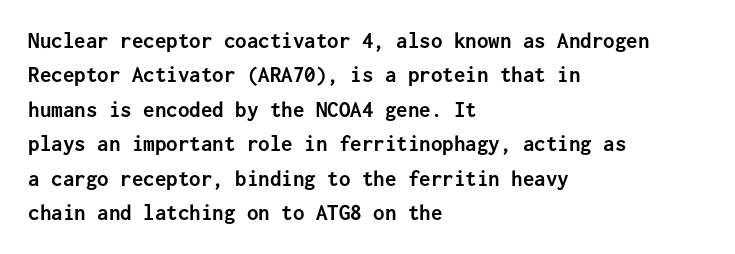
The image shows 23 px bold type, upright; set left-aligned, normal line spacing (1.5x), normal letter spacing, not underlined.
